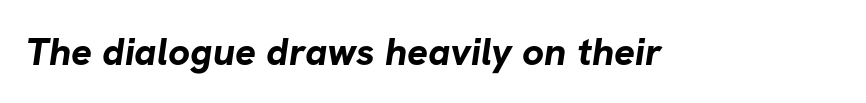
The image shows 39 px bold sans-serif type; set normal letter spacing, not underlined; low stroke contrast and a medium x-height.
